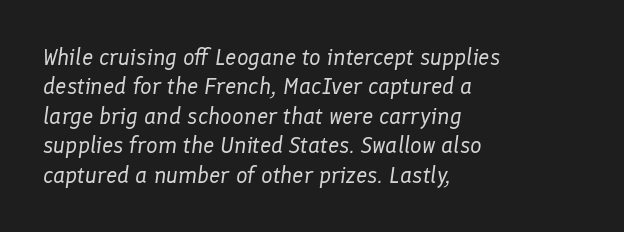
{"italic": "yes", "lean": "right", "slant_degrees": 8, "bold": "no", "underline": "no", "align": "left", "line_spacing": "normal", "line_spacing_ratio": 1.28, "letter_spacing": "normal", "letter_spacing_em": 0.0, "glyph_px": 23}
